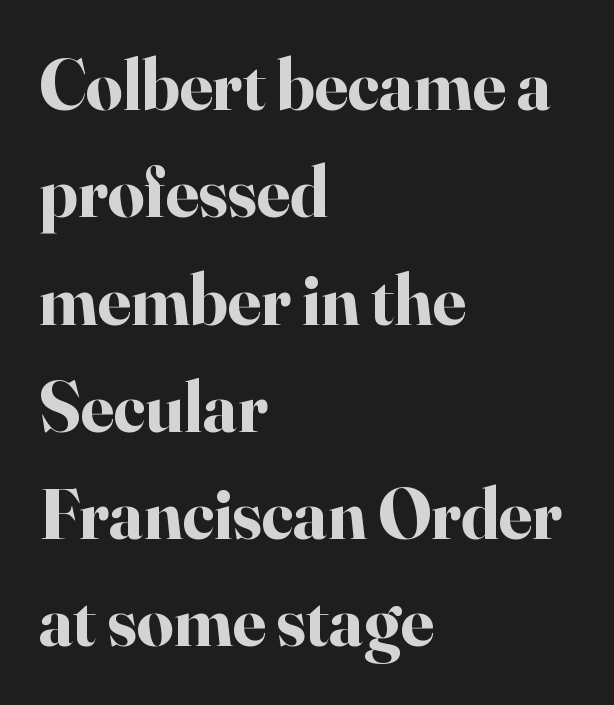
The space directly below the letters is spotless. The paragraph has a hard left edge and a soft right edge. Spacing verdict: proportional, widths tailored to each character. As a designer I'd log this as weight 700, bold. Check where the strokes stop: tiny serifs finish them off.
